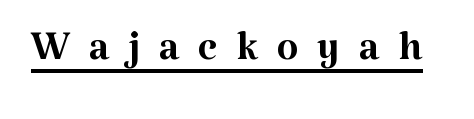
Q: Is the text bold? A: No.
Q: Is the text italic (slanted)? A: No, it is upright.
Q: Is the typeface a serif or a sans-serif typeface? A: Serif.
Q: Is the text underlined? A: Yes.
Q: Is the spacing between letters normal or unusually wide? A: Unusually wide.
Q: Width (condensed, normal, or wide)? A: Normal.
Q: Stroke contrast? A: Medium.
Q: x-height? A: Medium.
Q: Monospaced? A: No.
